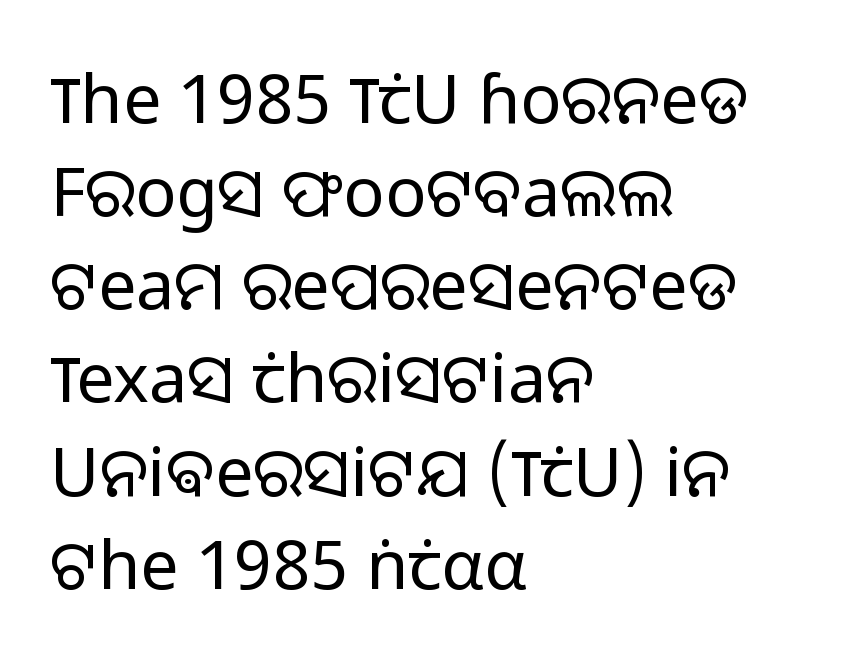
{"serif": "no", "italic": "no", "bold": "no", "weight": "light", "width": "normal", "stroke_contrast": "low", "x_height": "medium", "monospaced": "no", "underline": "no", "align": "left", "line_spacing": "normal", "line_spacing_ratio": 1.37, "letter_spacing": "normal", "letter_spacing_em": 0.0, "glyph_px": 68}
